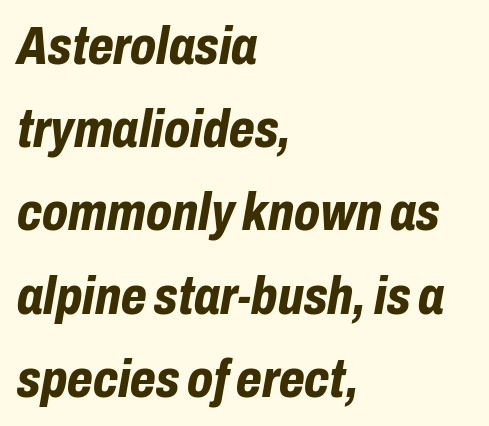
A typesetter would call this leading conventional body-copy spacing. The rendering uses a bold face; every stroke is thick and dark. Words float on clear page, feet unadorned. The rendering applies a slant to the glyphs. Look at the tracking — it's just the regular setting, nothing added.
